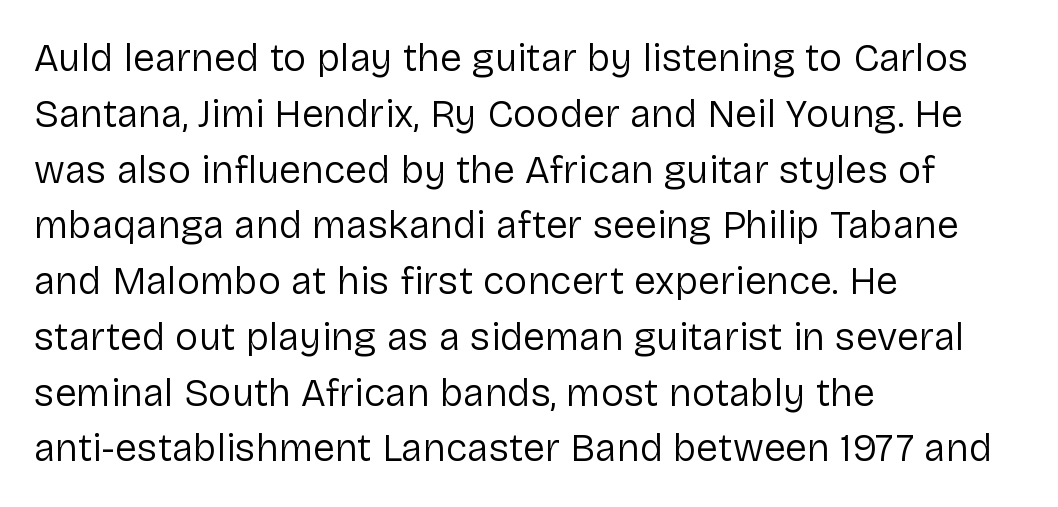
Q: Is the text bold? A: No.
Q: Is the text italic (slanted)? A: No, it is upright.
Q: Is the typeface a serif or a sans-serif typeface? A: Sans-serif.
Q: Is the text underlined? A: No.
Q: How is the paragraph aligned? A: Left-aligned.
Q: Is the spacing between letters normal or unusually wide? A: Normal.
Q: Is the spacing between lines tight, normal or loose? A: Normal.
Q: Width (condensed, normal, or wide)? A: Normal.
Q: Stroke contrast? A: Low.
Q: x-height? A: Medium.
Q: Monospaced? A: No.
